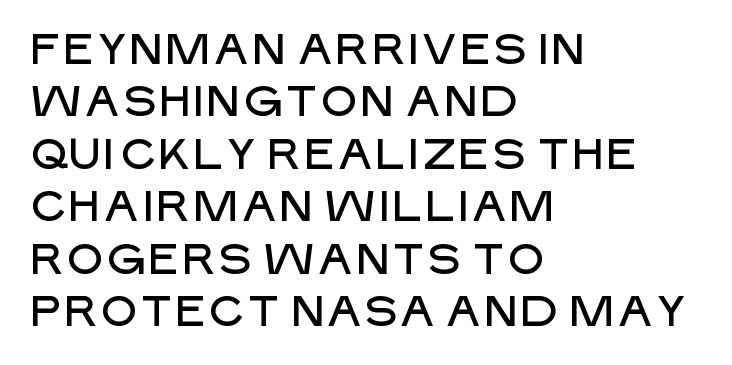
Q: Is the text italic (slanted)? A: No, it is upright.
Q: Is the typeface a serif or a sans-serif typeface? A: Sans-serif.
Q: Is the text underlined? A: No.
Q: How is the paragraph aligned? A: Left-aligned.
Q: Is the spacing between letters normal or unusually wide? A: Normal.
Q: Width (condensed, normal, or wide)? A: Normal.
Q: Stroke contrast? A: Low.
Q: x-height? A: Large.
Q: Monospaced? A: No.
